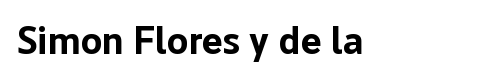
The image shows 39 px bold sans-serif type, upright; set normal letter spacing, not underlined; low stroke contrast and a medium x-height.
